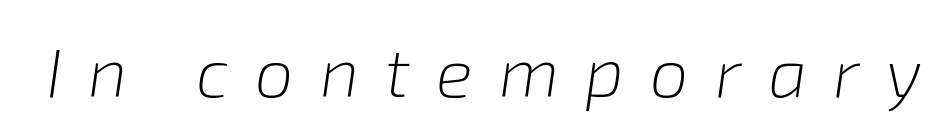
{"italic": "yes", "lean": "right", "slant_degrees": 8, "bold": "no", "weight": "light", "width": "normal", "stroke_contrast": "low", "x_height": "medium", "monospaced": "no", "underline": "no", "letter_spacing": "wide", "letter_spacing_em": 0.38, "glyph_px": 69}
